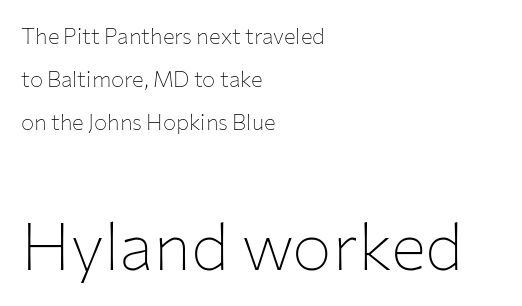
Is the lower block the larger one? Yes — the lower block carries the bigger type. Is there any slant? The stems are plumb. A classic flush-left, rag-right setting is used for this passage. Is this a sans? Yes — the strokes have no serifs.
